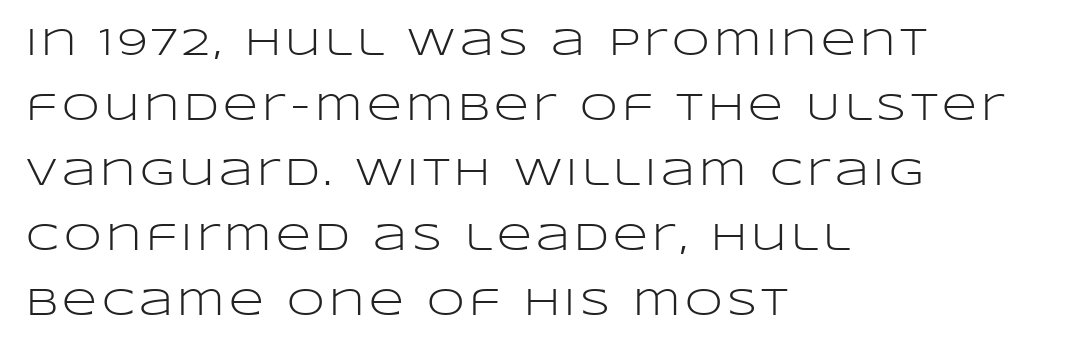
Q: Is the text bold? A: No.
Q: Is the text italic (slanted)? A: No, it is upright.
Q: Is the typeface a serif or a sans-serif typeface? A: Sans-serif.
Q: Is the text underlined? A: No.
Q: How is the paragraph aligned? A: Left-aligned.
Q: Width (condensed, normal, or wide)? A: Wide.
Q: Stroke contrast? A: Low.
Q: x-height? A: Large.
Q: Monospaced? A: No.
